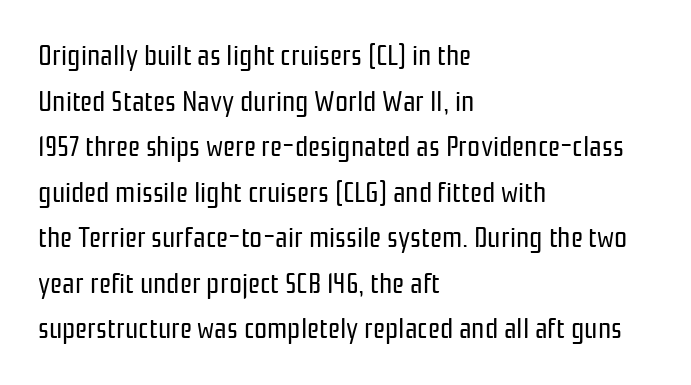
Q: Is the text bold? A: No.
Q: Is the text italic (slanted)? A: No, it is upright.
Q: Is the typeface a serif or a sans-serif typeface? A: Sans-serif.
Q: Is the text underlined? A: No.
Q: How is the paragraph aligned? A: Left-aligned.
Q: Is the spacing between letters normal or unusually wide? A: Normal.
Q: Is the spacing between lines tight, normal or loose? A: Normal.
Q: Width (condensed, normal, or wide)? A: Condensed.
Q: Stroke contrast? A: Low.
Q: x-height? A: Medium.
Q: Monospaced? A: No.
